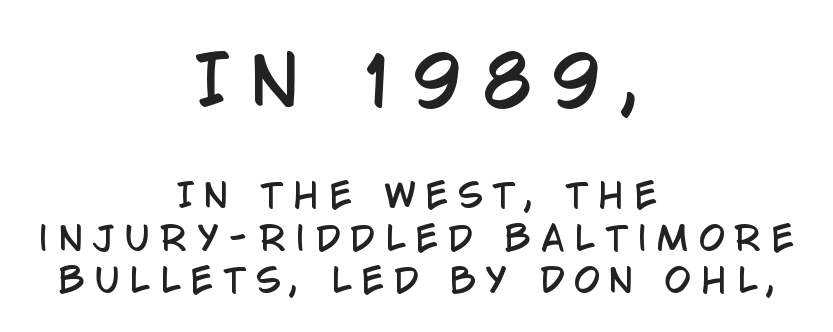
{"serif": "no", "italic": "no", "width": "condensed", "stroke_contrast": "low", "x_height": "large", "monospaced": "no", "underline": "no", "align": "center", "line_spacing": "normal", "line_spacing_ratio": 1.29, "letter_spacing": "wide", "letter_spacing_em": 0.31, "larger_block": "first", "size_ratio": 2.0, "glyph_px": 66}
